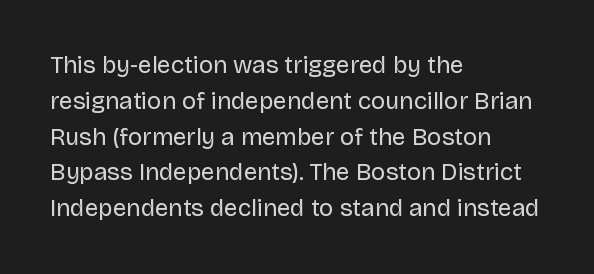
Q: Is the text bold? A: No.
Q: Is the text italic (slanted)? A: No, it is upright.
Q: Is the text underlined? A: No.
Q: How is the paragraph aligned? A: Left-aligned.
Q: Is the spacing between letters normal or unusually wide? A: Normal.
Q: Is the spacing between lines tight, normal or loose? A: Normal.
